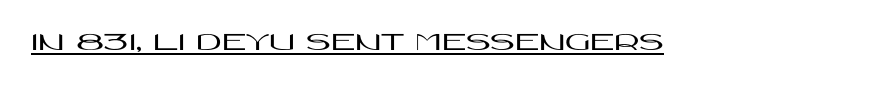
In terms of letterspacing, this is plain default setting. Ascenders rise straight up at ninety degrees. Underline: present.
